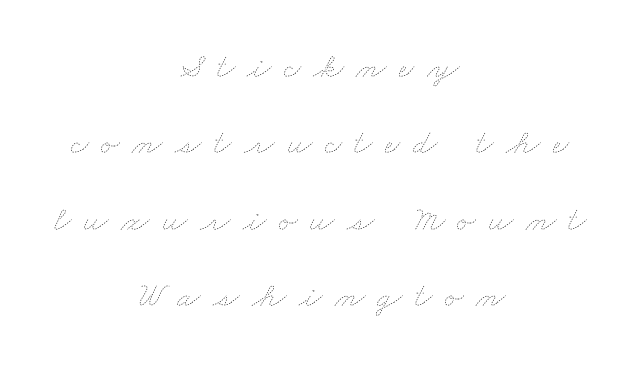
The image shows 35 px thin, wide type; set centered, loose line spacing (2.18x), unusually wide letter spacing (+0.35 em), not underlined; low stroke contrast and a small x-height.
